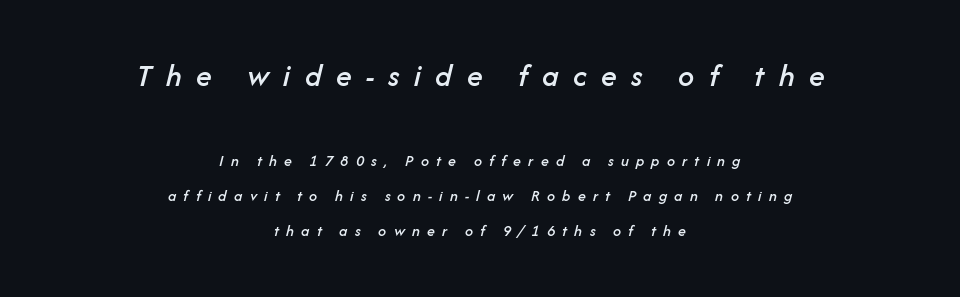
Q: Is the text italic (slanted)? A: Yes, it leans right by about 14 degrees.
Q: Is the text underlined? A: No.
Q: How is the paragraph aligned? A: Centered.
Q: Is the spacing between letters normal or unusually wide? A: Unusually wide.
Q: Is the spacing between lines tight, normal or loose? A: Loose.
Q: Which block of text is set in a larger size, the first (top) or the second (bottom)? A: The first (top) one.
Q: Width (condensed, normal, or wide)? A: Normal.
Q: Stroke contrast? A: Low.
Q: x-height? A: Medium.
Q: Monospaced? A: No.
